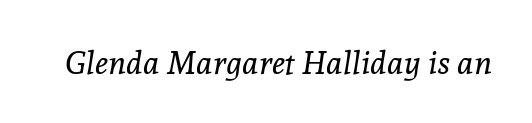
The image shows 32 px regular-weight serif type, italic (leaning right); set normal letter spacing, not underlined; a medium x-height.
